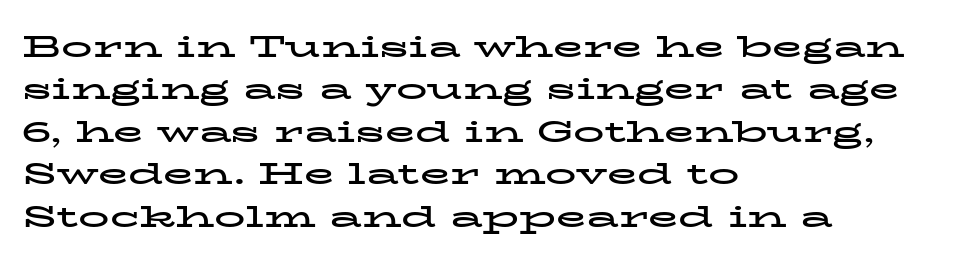
Short note: letters normally spaced. Unlike a clean sans, this face finishes its strokes with serifs. Bold? Absolutely — the strokes are thick and heavy. Varying glyph widths throughout — classic text-font behaviour.
